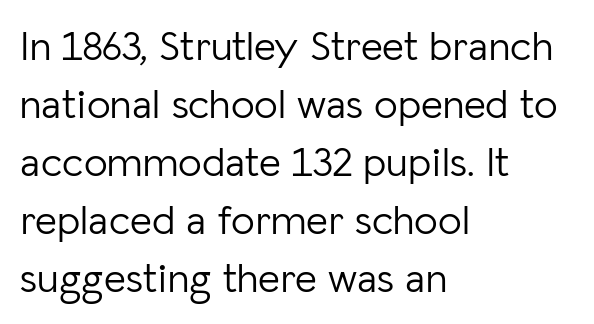
Font category for this specimen: sans-serif. Typeset ragged right — the left edge is the straight one. Nobody drew a line under any word here. Ordinary non-slanted type is in use.
